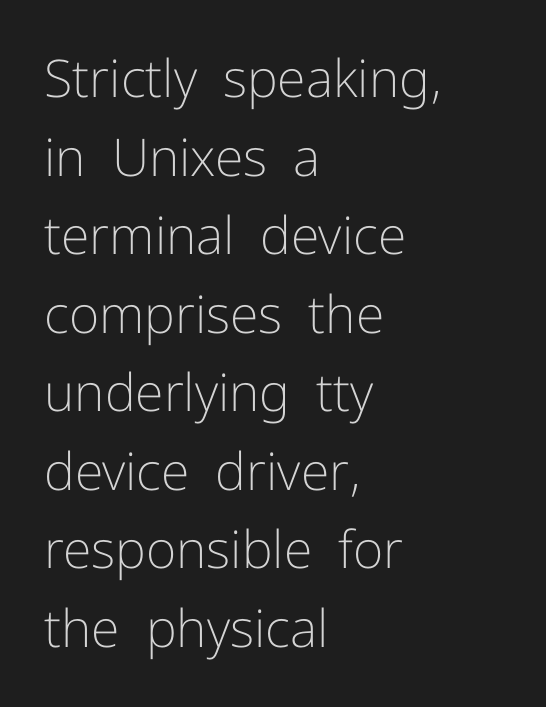
{"serif": "no", "italic": "no", "bold": "no", "weight": "light", "width": "normal", "stroke_contrast": "low", "x_height": "medium", "monospaced": "no", "underline": "no", "align": "left", "line_spacing": "normal", "line_spacing_ratio": 1.51, "letter_spacing": "normal", "letter_spacing_em": 0.0, "glyph_px": 52}
